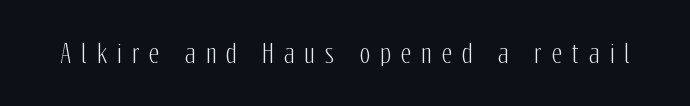
The image shows 25 px text type, upright; set unusually wide letter spacing (+0.41 em), not underlined.
